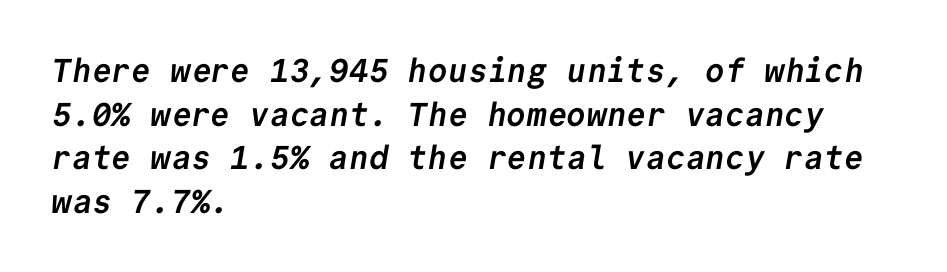
Q: Is the text bold? A: Yes.
Q: Is the typeface a serif or a sans-serif typeface? A: Sans-serif.
Q: Is the text underlined? A: No.
Q: How is the paragraph aligned? A: Left-aligned.
Q: Is the spacing between letters normal or unusually wide? A: Normal.
Q: Is the spacing between lines tight, normal or loose? A: Normal.
Q: Width (condensed, normal, or wide)? A: Normal.
Q: Stroke contrast? A: Low.
Q: x-height? A: Medium.
Q: Monospaced? A: Yes.
